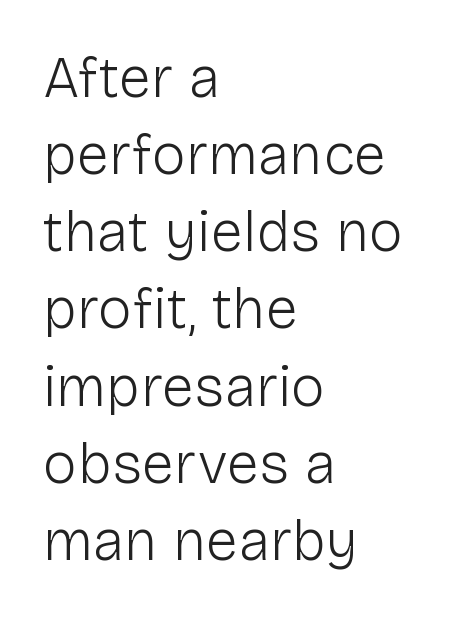
Successive baselines arrive at the customary interval. Tracking here is standard; glyphs follow each other at the usual distance. You can tell from the bare stems that sans-serif type was used. The letters stand upright; this is a roman face.
